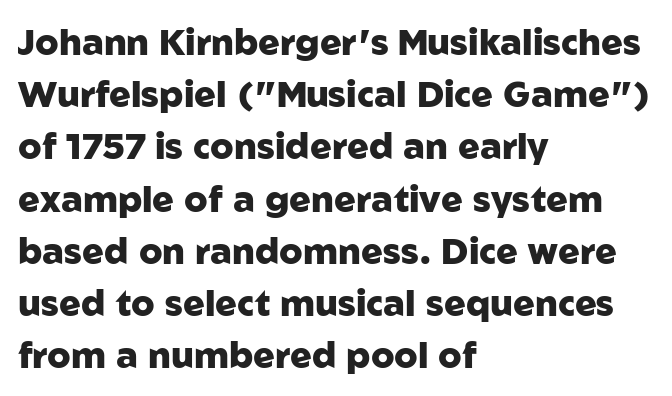
{"serif": "no", "italic": "no", "bold": "yes", "weight": "heavy", "width": "normal", "stroke_contrast": "low", "x_height": "medium", "monospaced": "no", "underline": "no", "align": "left", "line_spacing": "normal", "line_spacing_ratio": 1.45, "letter_spacing": "normal", "letter_spacing_em": 0.0, "glyph_px": 36}
